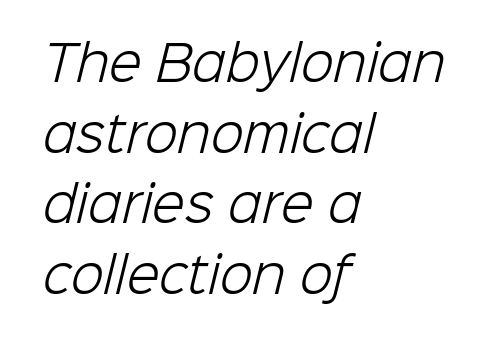
Q: Is the text bold? A: No.
Q: Is the typeface a serif or a sans-serif typeface? A: Sans-serif.
Q: Is the text underlined? A: No.
Q: How is the paragraph aligned? A: Left-aligned.
Q: Is the spacing between letters normal or unusually wide? A: Normal.
Q: Is the spacing between lines tight, normal or loose? A: Normal.
Q: Width (condensed, normal, or wide)? A: Normal.
Q: Stroke contrast? A: Low.
Q: x-height? A: Medium.
Q: Monospaced? A: No.
